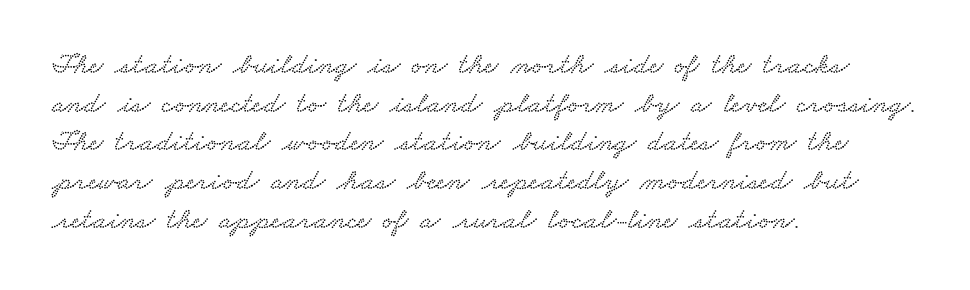
The image shows 30 px wide serif type; set left-aligned, normal line spacing (1.29x), normal letter spacing, not underlined; low stroke contrast and a small x-height.
